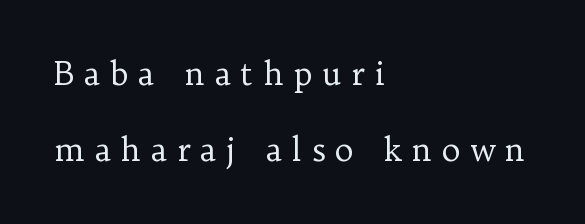
The image shows 32 px regular-weight serif type, upright; set left-aligned, loose line spacing (2.39x), unusually wide letter spacing (+0.3 em), not underlined; low stroke contrast and a medium x-height.
